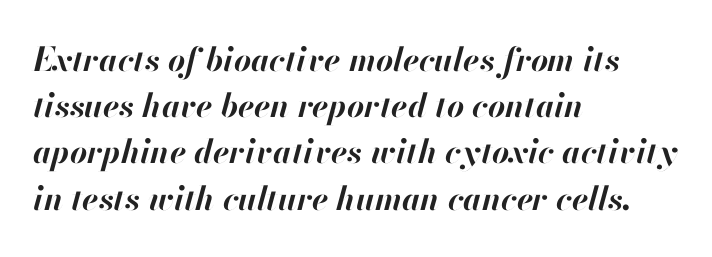
Q: Is the text bold? A: Yes.
Q: Is the text italic (slanted)? A: Yes, it leans right by about 13 degrees.
Q: Is the text underlined? A: No.
Q: How is the paragraph aligned? A: Left-aligned.
Q: Is the spacing between letters normal or unusually wide? A: Normal.
Q: Is the spacing between lines tight, normal or loose? A: Normal.
Q: Width (condensed, normal, or wide)? A: Normal.
Q: Stroke contrast? A: High.
Q: x-height? A: Small.
Q: Monospaced? A: No.
